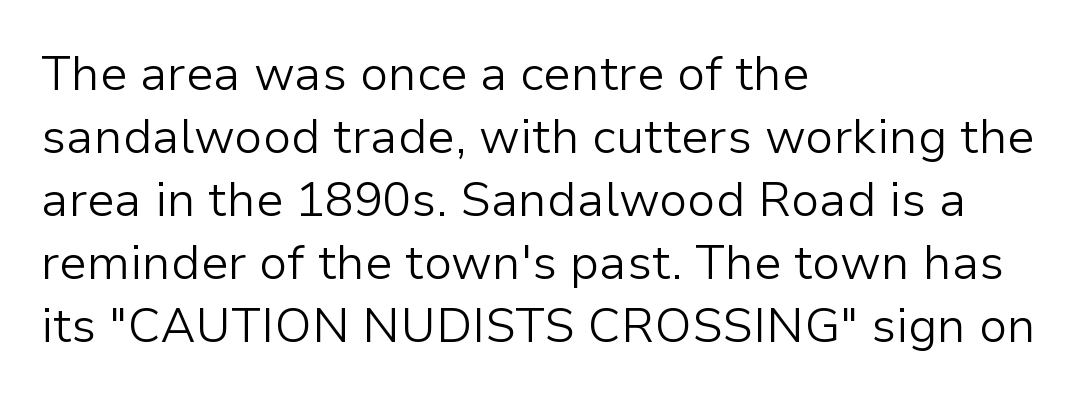
{"serif": "no", "italic": "no", "bold": "no", "weight": "light", "width": "normal", "stroke_contrast": "low", "x_height": "medium", "monospaced": "no", "underline": "no", "align": "left", "line_spacing": "normal", "line_spacing_ratio": 1.31, "letter_spacing": "normal", "letter_spacing_em": 0.0, "glyph_px": 48}
